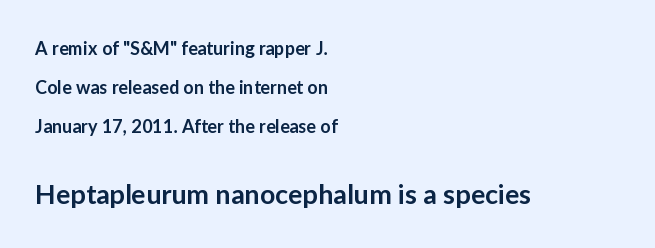
The image shows 27 px text type, upright; set left-aligned, loose line spacing (2.18x), normal letter spacing, not underlined; the second (bottom) block is 1.5x larger.
